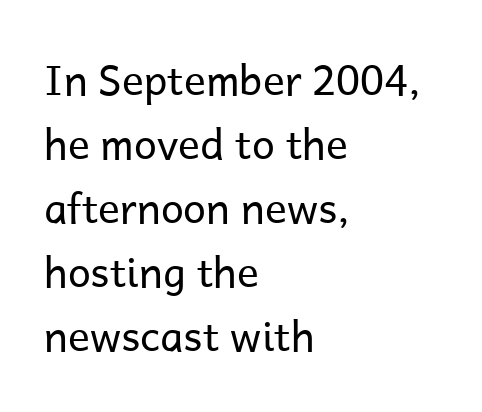
Q: Is the text bold? A: No.
Q: Is the text italic (slanted)? A: No, it is upright.
Q: Is the typeface a serif or a sans-serif typeface? A: Sans-serif.
Q: Is the text underlined? A: No.
Q: How is the paragraph aligned? A: Left-aligned.
Q: Is the spacing between letters normal or unusually wide? A: Normal.
Q: Is the spacing between lines tight, normal or loose? A: Normal.
Q: Width (condensed, normal, or wide)? A: Normal.
Q: Stroke contrast? A: Low.
Q: x-height? A: Medium.
Q: Monospaced? A: No.
